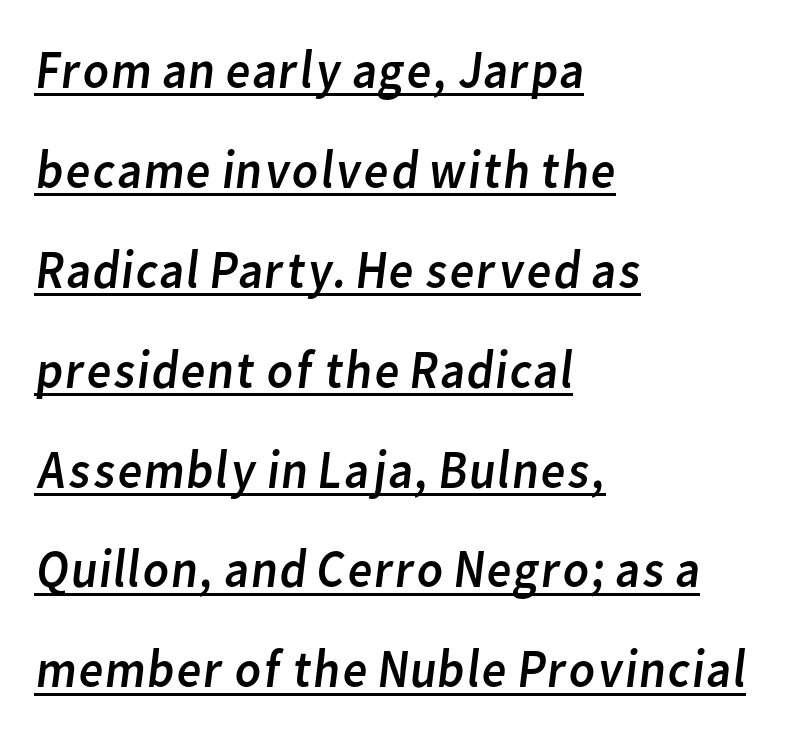
The image shows 54 px regular-weight sans-serif type; set left-aligned, line spacing 1.85x, normal letter spacing, underlined; low stroke contrast and a medium x-height.
